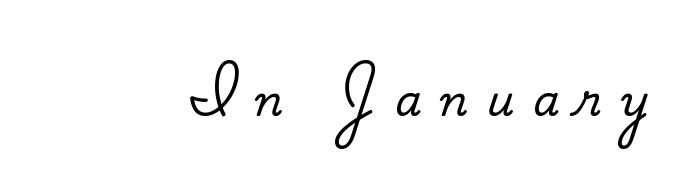
Q: Is the text italic (slanted)? A: Yes.
Q: Is the typeface a serif or a sans-serif typeface? A: Serif.
Q: Is the text underlined? A: No.
Q: Is the spacing between letters normal or unusually wide? A: Unusually wide.
Q: Width (condensed, normal, or wide)? A: Normal.
Q: Stroke contrast? A: Medium.
Q: x-height? A: Small.
Q: Monospaced? A: No.
